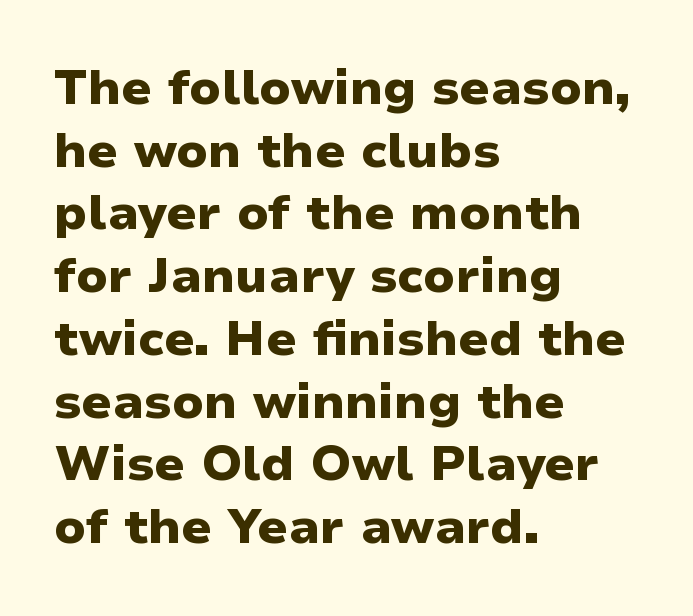
The image shows 49 px heavy sans-serif type, upright; set left-aligned, normal line spacing (1.28x), normal letter spacing, not underlined; low stroke contrast and a medium x-height.
